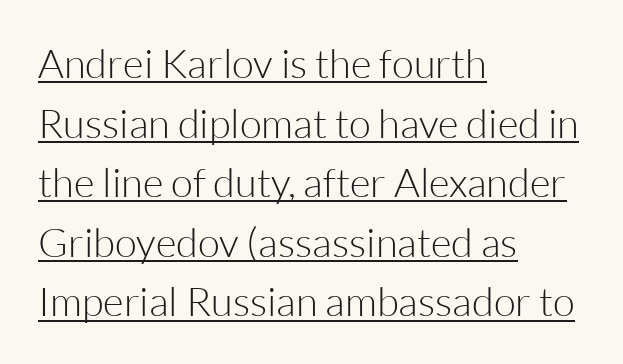
{"serif": "no", "italic": "no", "bold": "no", "weight": "light", "width": "normal", "stroke_contrast": "low", "x_height": "medium", "monospaced": "no", "underline": "yes", "align": "left", "line_spacing": "normal", "line_spacing_ratio": 1.49, "letter_spacing": "normal", "letter_spacing_em": 0.0, "glyph_px": 40}
